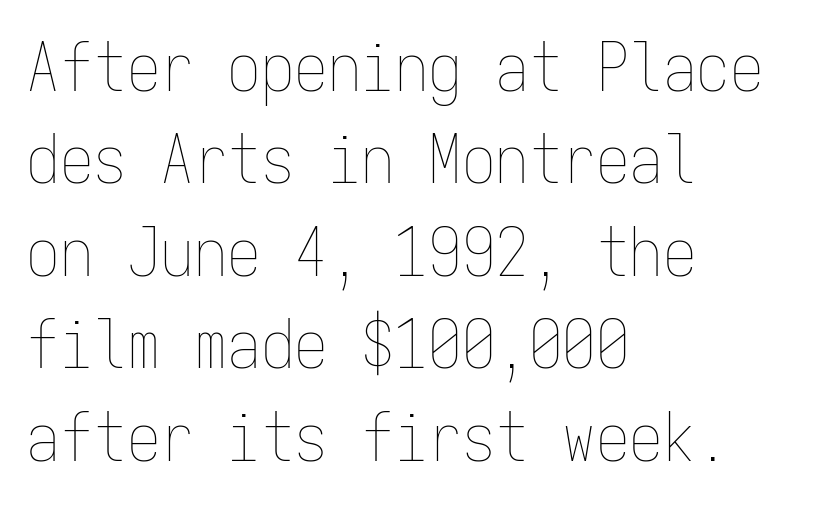
The image shows 67 px thin, condensed type, upright, monospaced; set left-aligned, normal line spacing (1.38x), normal letter spacing, not underlined; low stroke contrast and a medium x-height.
